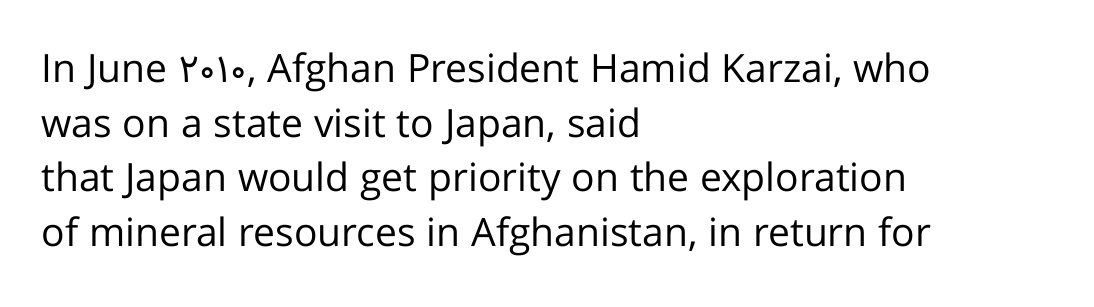
Q: Is the text bold? A: No.
Q: Is the text italic (slanted)? A: No, it is upright.
Q: Is the typeface a serif or a sans-serif typeface? A: Sans-serif.
Q: Is the text underlined? A: No.
Q: How is the paragraph aligned? A: Left-aligned.
Q: Is the spacing between letters normal or unusually wide? A: Normal.
Q: Is the spacing between lines tight, normal or loose? A: Normal.
Q: Width (condensed, normal, or wide)? A: Normal.
Q: Stroke contrast? A: Low.
Q: x-height? A: Medium.
Q: Monospaced? A: No.
